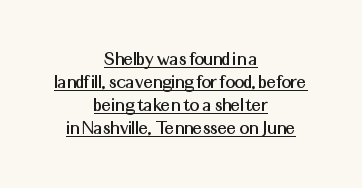
{"italic": "no", "underline": "yes", "align": "center", "line_spacing": "tight", "line_spacing_ratio": 1.1, "letter_spacing": "normal", "letter_spacing_em": 0.0, "glyph_px": 21}
